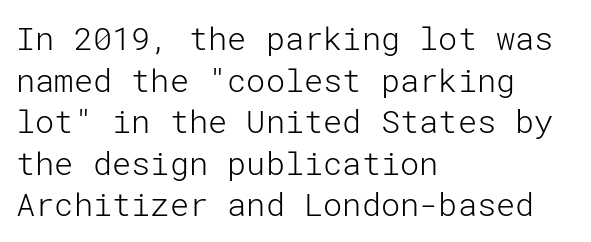
Q: Is the text bold? A: No.
Q: Is the text italic (slanted)? A: No, it is upright.
Q: Is the typeface a serif or a sans-serif typeface? A: Sans-serif.
Q: Is the text underlined? A: No.
Q: How is the paragraph aligned? A: Left-aligned.
Q: Is the spacing between letters normal or unusually wide? A: Normal.
Q: Is the spacing between lines tight, normal or loose? A: Normal.
Q: Width (condensed, normal, or wide)? A: Normal.
Q: Stroke contrast? A: Low.
Q: x-height? A: Medium.
